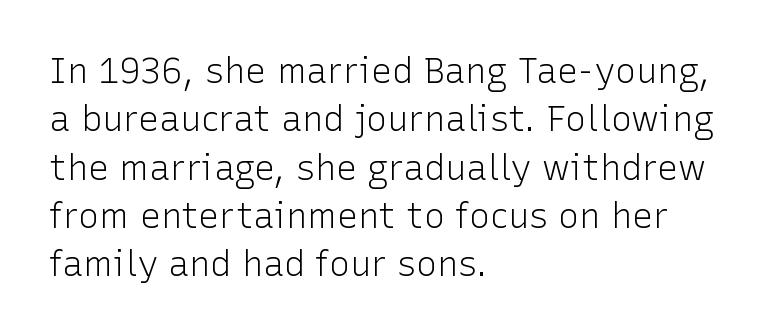
Q: Is the text bold? A: No.
Q: Is the text italic (slanted)? A: No, it is upright.
Q: Is the typeface a serif or a sans-serif typeface? A: Sans-serif.
Q: Is the text underlined? A: No.
Q: How is the paragraph aligned? A: Left-aligned.
Q: Is the spacing between letters normal or unusually wide? A: Normal.
Q: Is the spacing between lines tight, normal or loose? A: Normal.
Q: Width (condensed, normal, or wide)? A: Normal.
Q: Stroke contrast? A: Low.
Q: x-height? A: Medium.
Q: Monospaced? A: No.
